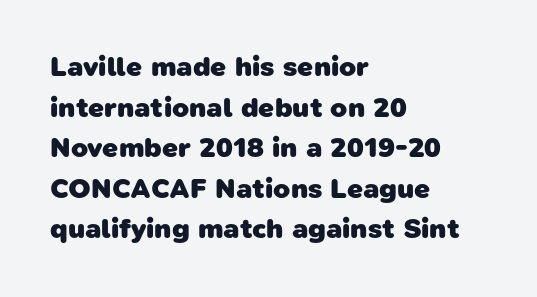
A typesetter would label this face a sans. A clean baseline with only descenders dipping below it. The type is set solid horizontally, with unmodified tracking. The ragged edge is on the right, which tells us the setting is flush left.
